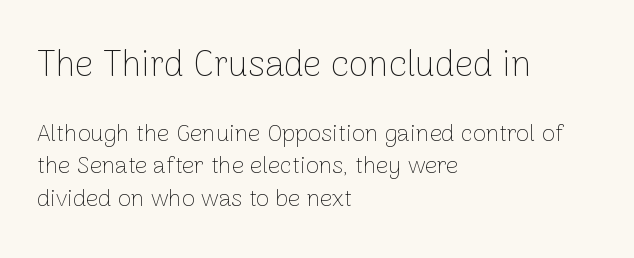
The font is comparable to plain body text, perhaps lighter. Each letter keeps its own natural width here, so spacing adapts to shape. Words float on clear page, feet unadorned. The passage shown begins with its larger block and ends with its smaller one. Typeset ragged right — the left edge is the straight one. Grotesque or geometric, the face here clearly has no serifs.
